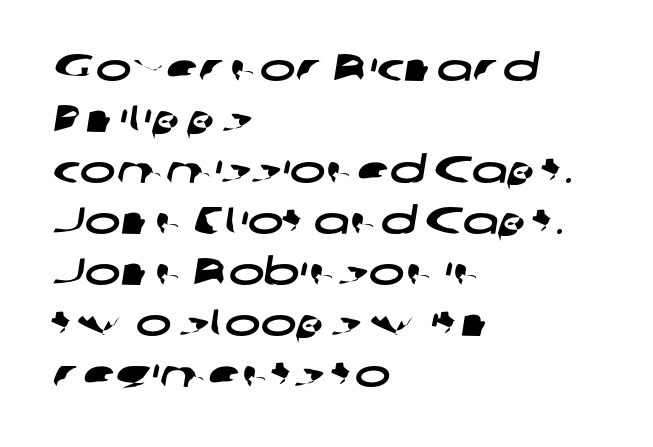
A classic flush-left, rag-right setting is used for this passage. Observe the absence of serifs on each vertical stroke in this sample. The lines sit at an ordinary, default distance from one another. Does extra space separate the letters? No, they use regular spacing. Do the characters align in a grid? No, the font is proportional.
